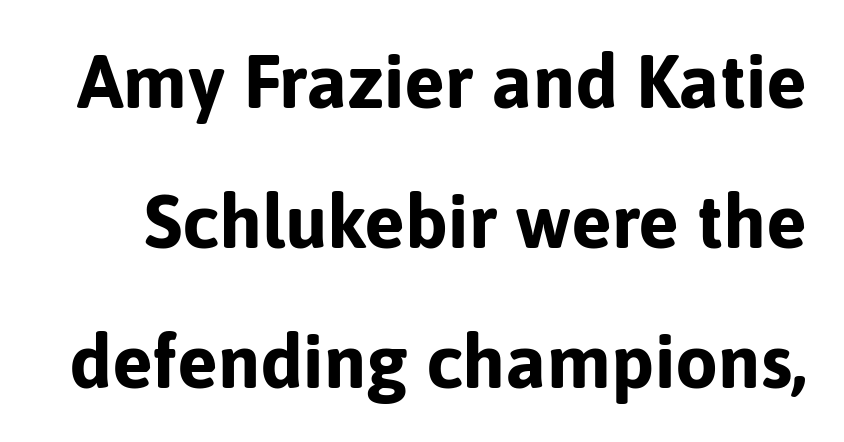
The image shows 76 px bold sans-serif type, upright; set line spacing 1.84x, normal letter spacing, not underlined; low stroke contrast and a medium x-height.
